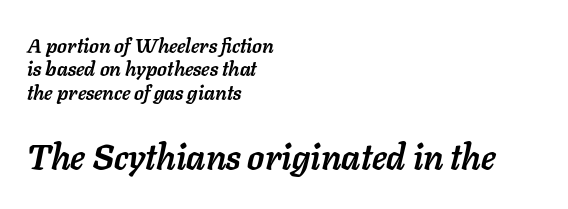
The image shows 35 px semibold type, italic (leaning right); set left-aligned, line spacing 1.17x, normal letter spacing, not underlined; the second (bottom) block is 1.75x larger; low stroke contrast and a medium x-height.
